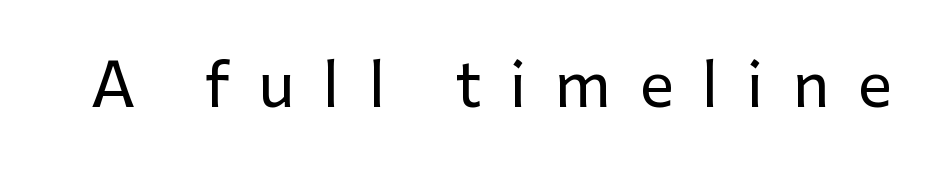
{"serif": "no", "italic": "no", "width": "normal", "stroke_contrast": "low", "x_height": "medium", "monospaced": "no", "underline": "no", "letter_spacing": "wide", "letter_spacing_em": 0.48, "glyph_px": 60}
